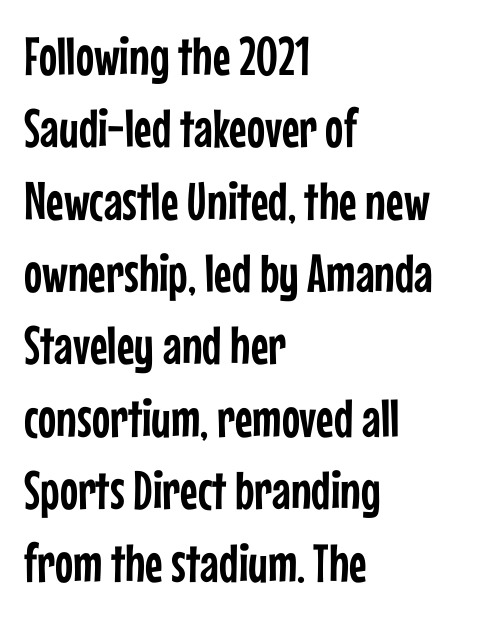
The image shows 54 px condensed sans-serif type, upright; set left-aligned, normal line spacing (1.34x), normal letter spacing, not underlined; low stroke contrast and a medium x-height.
